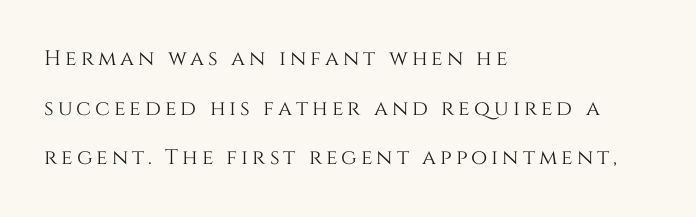
The image shows 21 px text type, upright; set left-aligned, loose line spacing (2.36x), not underlined.
